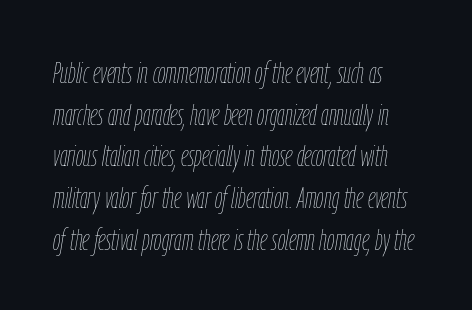
Q: Is the text bold? A: No.
Q: Is the text italic (slanted)? A: Yes, it leans right by about 9 degrees.
Q: Is the text underlined? A: No.
Q: How is the paragraph aligned? A: Left-aligned.
Q: Is the spacing between letters normal or unusually wide? A: Normal.
Q: Is the spacing between lines tight, normal or loose? A: Normal.
Q: Width (condensed, normal, or wide)? A: Condensed.
Q: Stroke contrast? A: Low.
Q: x-height? A: Medium.
Q: Monospaced? A: No.
